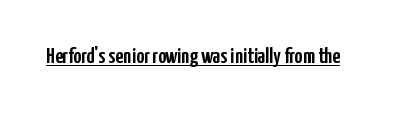
Compared with typical body copy, the letter spacing here is the same. Honestly, the underline is the first thing you notice here. No italicization has been applied; the sample stays upright.
